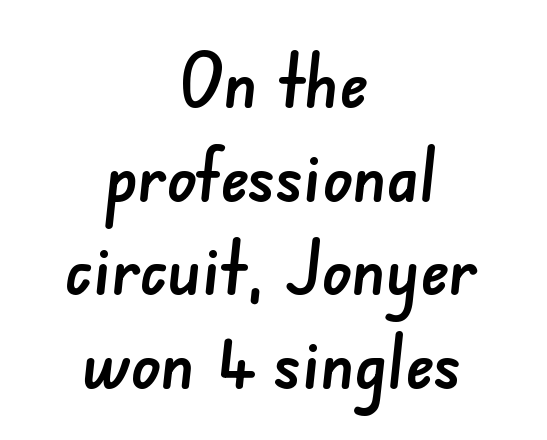
{"serif": "no", "width": "normal", "stroke_contrast": "low", "x_height": "small", "monospaced": "no", "underline": "no", "align": "center", "line_spacing": "normal", "line_spacing_ratio": 1.25, "letter_spacing": "normal", "letter_spacing_em": 0.0, "glyph_px": 75}
